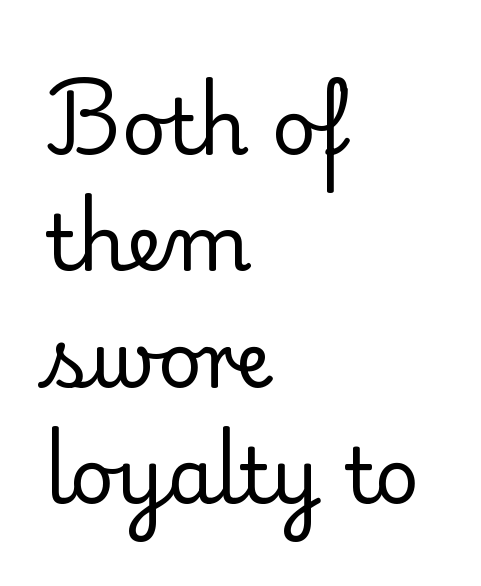
Spacing between characters is what you'd get straight out of the box. Regarding serifs, this sample has them. Baseline-to-baseline distance is the conventional proportion of letter height. Note the varied advance widths — an 'i' is clearly narrower than an 'm'. Every stem runs plumb, perpendicular to the baseline. The ragged edge is on the right, which tells us the setting is flush left.
